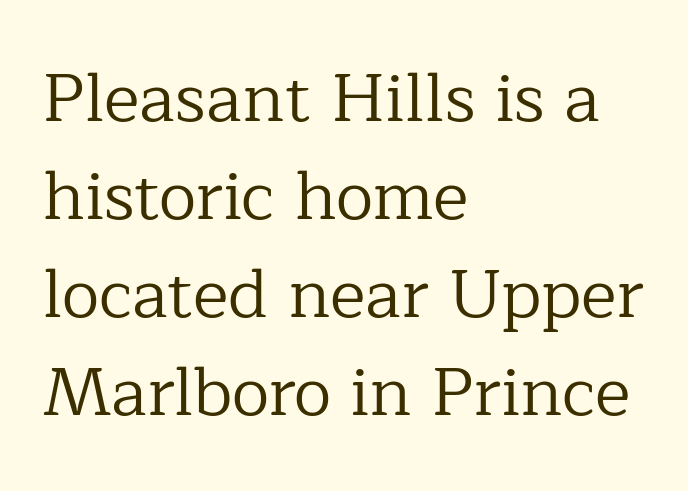
Q: Is the text bold? A: No.
Q: Is the text italic (slanted)? A: No, it is upright.
Q: Is the typeface a serif or a sans-serif typeface? A: Serif.
Q: Is the text underlined? A: No.
Q: How is the paragraph aligned? A: Left-aligned.
Q: Is the spacing between letters normal or unusually wide? A: Normal.
Q: Is the spacing between lines tight, normal or loose? A: Normal.
Q: Width (condensed, normal, or wide)? A: Normal.
Q: Stroke contrast? A: Low.
Q: x-height? A: Medium.
Q: Monospaced? A: No.
